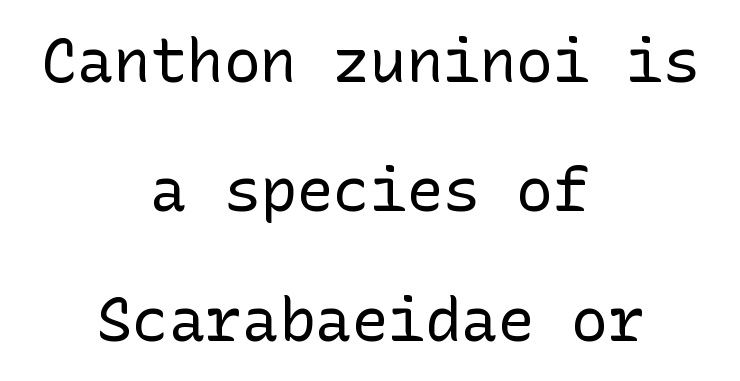
Q: Is the text bold? A: No.
Q: Is the text italic (slanted)? A: No, it is upright.
Q: Is the typeface a serif or a sans-serif typeface? A: Sans-serif.
Q: Is the text underlined? A: No.
Q: How is the paragraph aligned? A: Centered.
Q: Is the spacing between letters normal or unusually wide? A: Normal.
Q: Is the spacing between lines tight, normal or loose? A: Loose.
Q: Width (condensed, normal, or wide)? A: Normal.
Q: Stroke contrast? A: Low.
Q: x-height? A: Medium.
